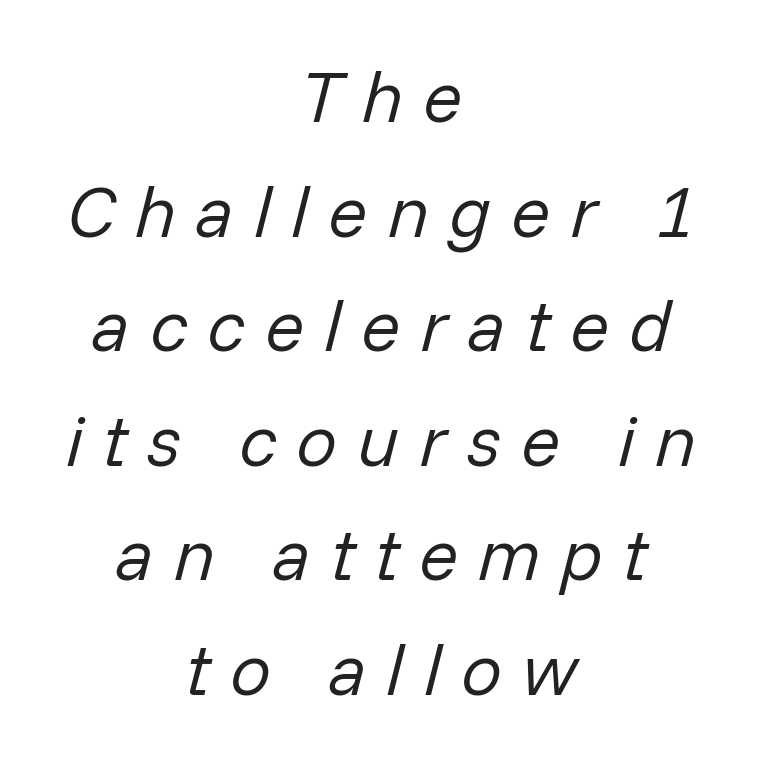
The image shows 73 px regular-weight type, italic (leaning right); set centered, normal line spacing (1.57x), unusually wide letter spacing (+0.27 em), not underlined; low stroke contrast and a medium x-height.
